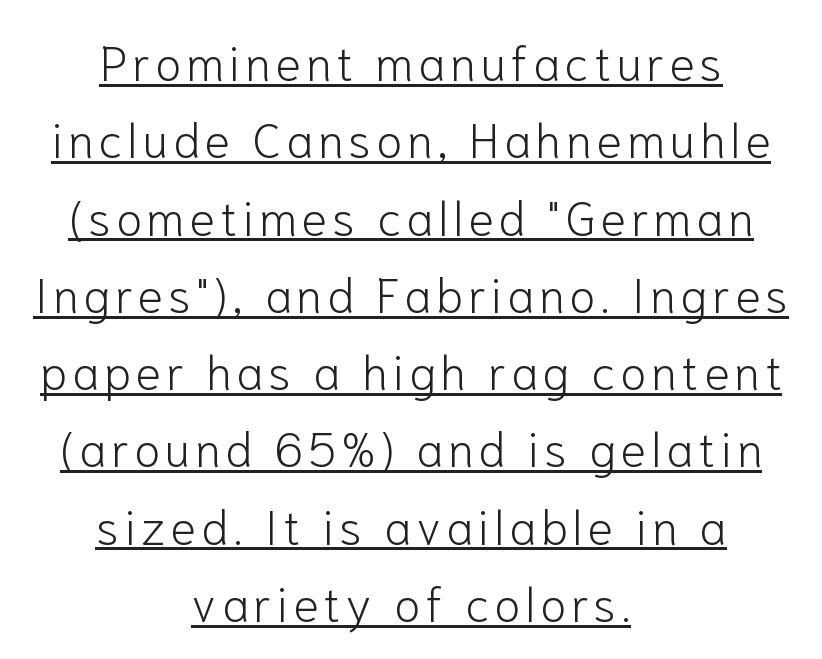
The image shows 48 px light sans-serif type, upright; set centered, normal line spacing (1.61x), underlined; low stroke contrast and a medium x-height.
